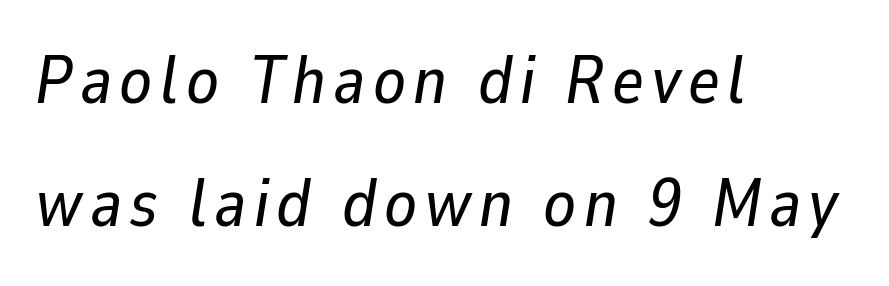
An italicized treatment has been applied to the whole sample. A clean baseline with only descenders dipping below it. Every row of glyphs begins at an identical x-position on the left. Spacing verdict: proportional, widths tailored to each character.
